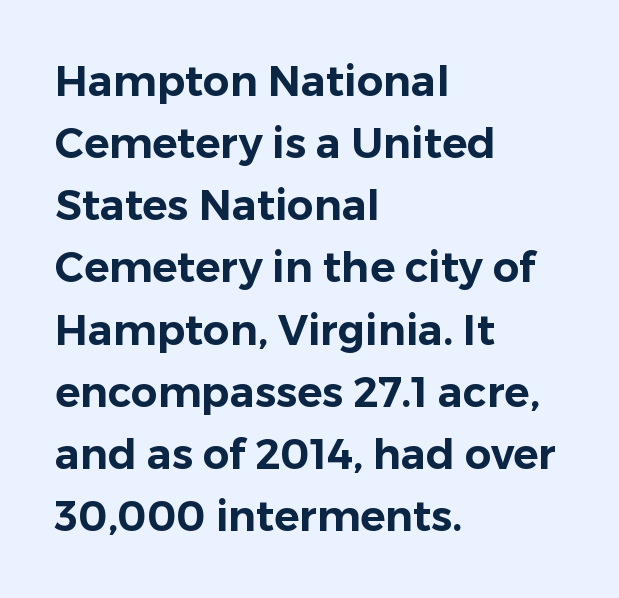
The image shows 42 px sans-serif type, upright; set left-aligned, normal line spacing (1.48x), normal letter spacing, not underlined; low stroke contrast and a medium x-height.
